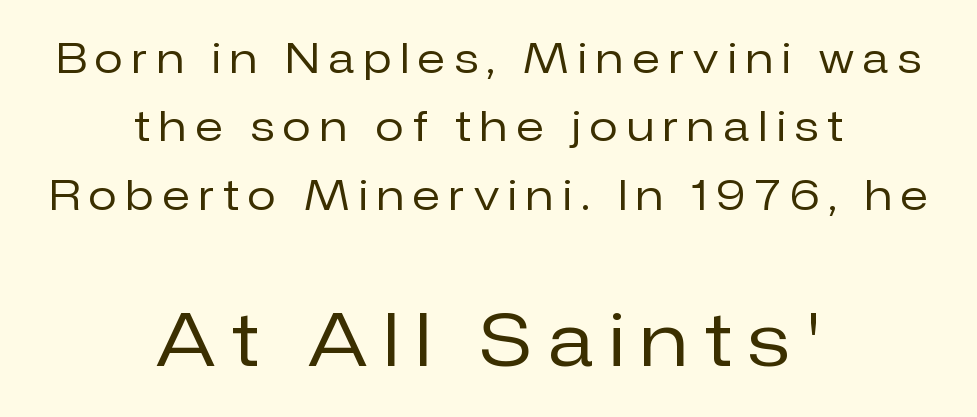
Q: Is the text bold? A: No.
Q: Is the text italic (slanted)? A: No, it is upright.
Q: Is the typeface a serif or a sans-serif typeface? A: Sans-serif.
Q: Is the text underlined? A: No.
Q: How is the paragraph aligned? A: Centered.
Q: Is the spacing between letters normal or unusually wide? A: Unusually wide.
Q: Is the spacing between lines tight, normal or loose? A: Normal.
Q: Which block of text is set in a larger size, the first (top) or the second (bottom)? A: The second (bottom) one.
Q: Width (condensed, normal, or wide)? A: Normal.
Q: Stroke contrast? A: Low.
Q: x-height? A: Medium.
Q: Monospaced? A: No.
